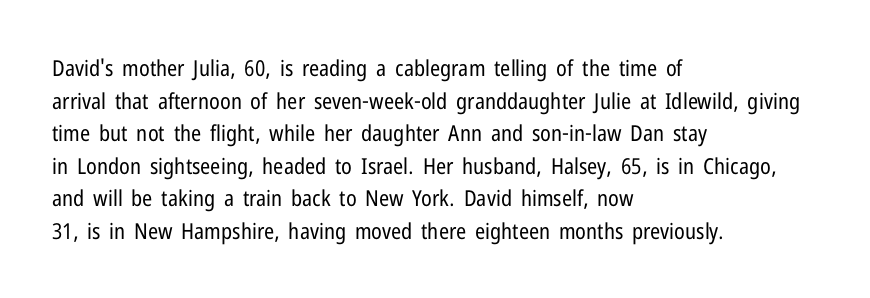
{"italic": "no", "bold": "no", "underline": "no", "align": "left", "line_spacing": "normal", "line_spacing_ratio": 1.48, "letter_spacing": "normal", "letter_spacing_em": 0.0, "glyph_px": 22}
